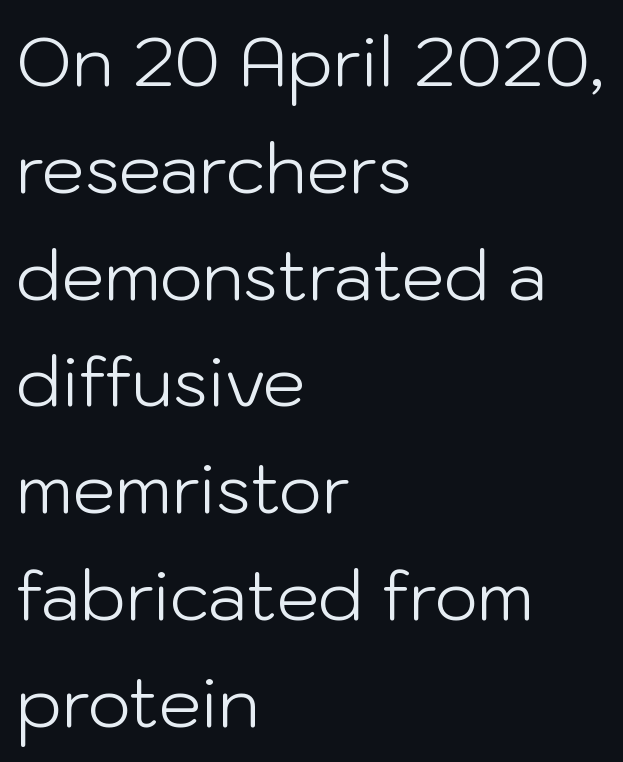
Letter spacing: default. Caption: face not bold, strokes unweighted. The letters advance in unequal steps, a hallmark of proportional type. Nope, no serifs anywhere on these letters. Quick note: interline space is typical.
